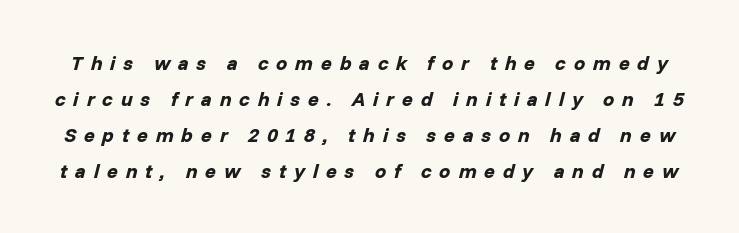
The image shows 20 px bold type, italic (leaning right); set line spacing 1.8x, unusually wide letter spacing (+0.39 em), not underlined.
